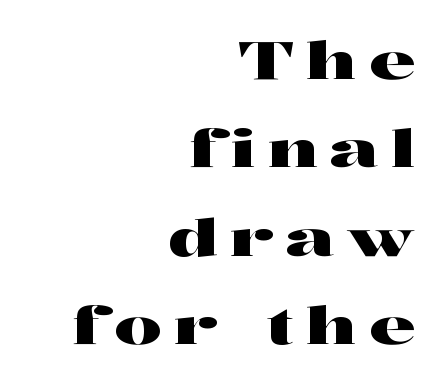
Note the varied advance widths — an 'i' is clearly narrower than an 'm'. Each letter's strokes conclude with small projecting serifs. The lines sit at an ordinary, default distance from one another. What stands out about the letter spacing? Its width — letters are far apart. This sample is right-justified, so line beginnings fall wherever the words allow. This rendering features lettering with no underline.
